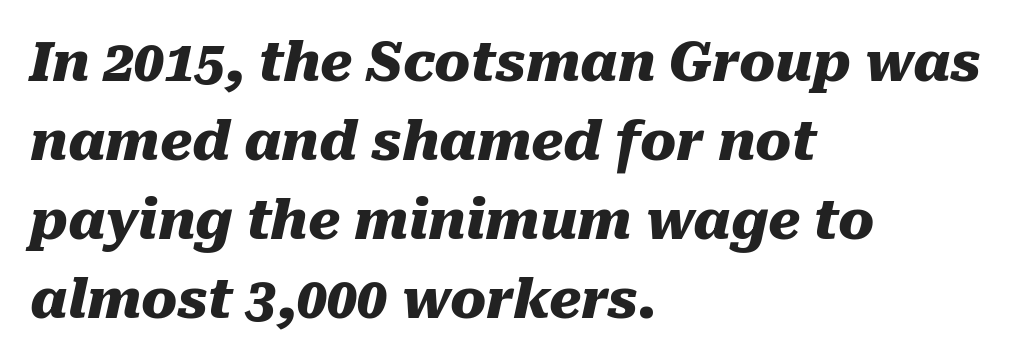
{"italic": "yes", "lean": "right", "slant_degrees": 10, "bold": "yes", "weight": "heavy", "width": "normal", "stroke_contrast": "medium", "x_height": "medium", "monospaced": "no", "underline": "no", "align": "left", "line_spacing": "normal", "line_spacing_ratio": 1.46, "letter_spacing": "normal", "letter_spacing_em": 0.0, "glyph_px": 54}
